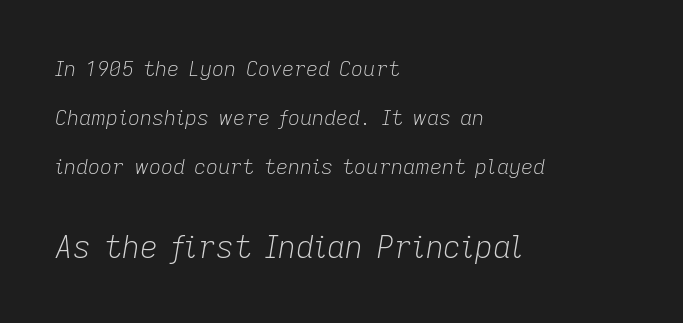
The image shows 31 px light type, italic (leaning right); set left-aligned, loose line spacing (2.34x), normal letter spacing, not underlined; the second (bottom) block is 1.48x larger; low stroke contrast and a medium x-height.
